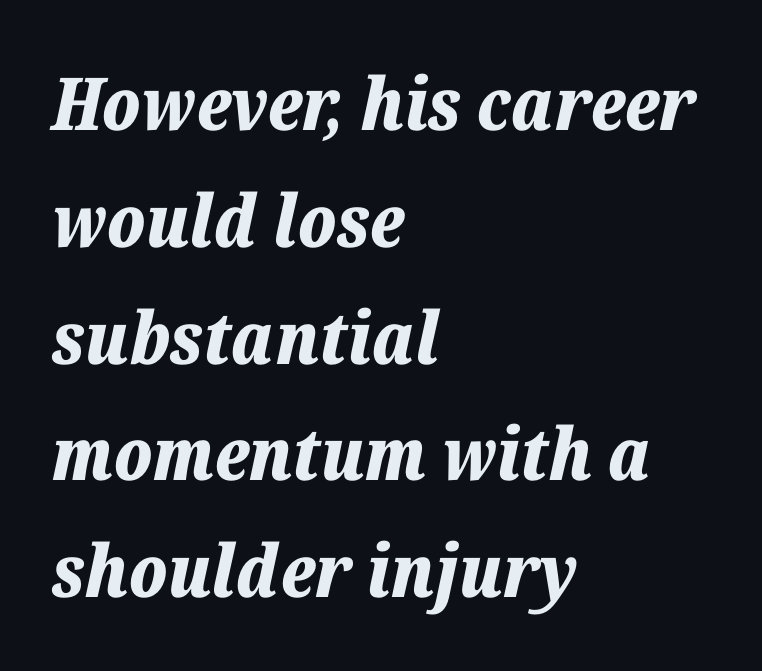
The image shows 73 px bold type, italic (leaning right); set left-aligned, normal line spacing (1.6x), normal letter spacing, not underlined; low stroke contrast and a medium x-height.
